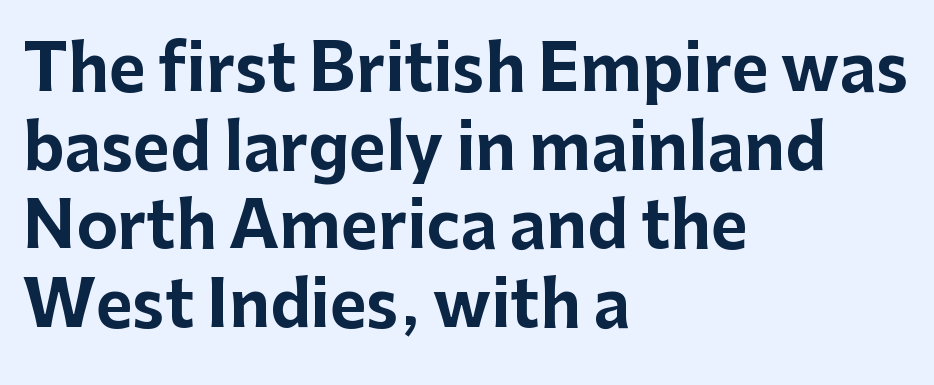
{"serif": "no", "italic": "no", "bold": "yes", "weight": "bold", "width": "normal", "stroke_contrast": "low", "x_height": "medium", "monospaced": "no", "underline": "no", "align": "left", "line_spacing": "normal", "line_spacing_ratio": 1.25, "letter_spacing": "normal", "letter_spacing_em": 0.0, "glyph_px": 63}
